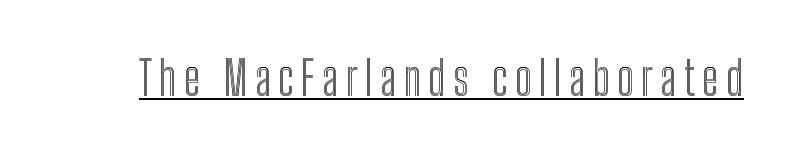
The glyphs are accompanied by a horizontal stroke just below them. The face used here is proportionally spaced, like ordinary book or web type. Every stem runs plumb, perpendicular to the baseline.
